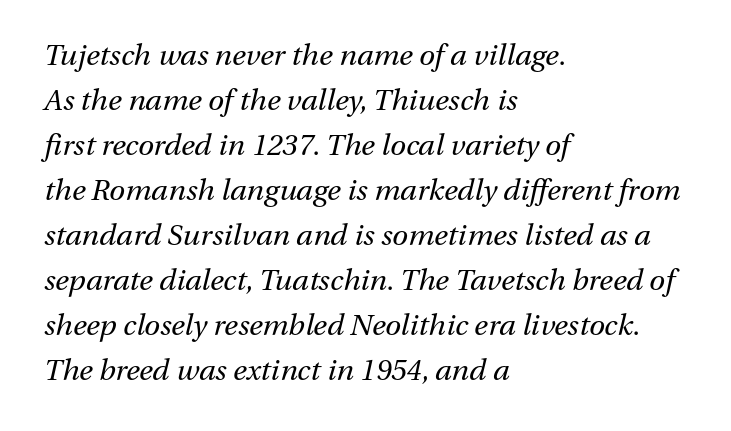
{"italic": "yes", "lean": "right", "slant_degrees": 13, "bold": "no", "weight": "regular", "width": "normal", "stroke_contrast": "medium", "x_height": "medium", "monospaced": "no", "underline": "no", "align": "left", "line_spacing": "normal", "line_spacing_ratio": 1.55, "letter_spacing": "normal", "letter_spacing_em": 0.0, "glyph_px": 29}
